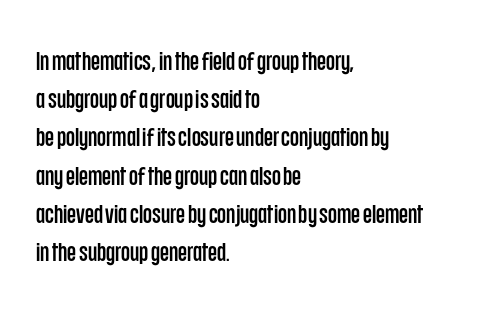
Glance below the letters and you will spot only blank space. Interline gaps are of average width in this sample. The type sits square on the baseline with zero lean. The text block is weighted toward the left margin, trailing off unevenly rightward. These lines keep a tight, regular rhythm from letter to letter.
